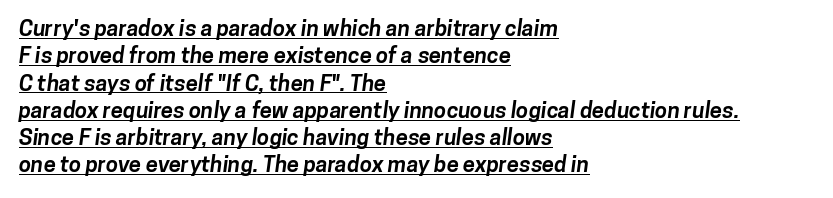
Q: Is the text bold? A: Yes.
Q: Is the text underlined? A: Yes.
Q: How is the paragraph aligned? A: Left-aligned.
Q: Is the spacing between letters normal or unusually wide? A: Normal.
